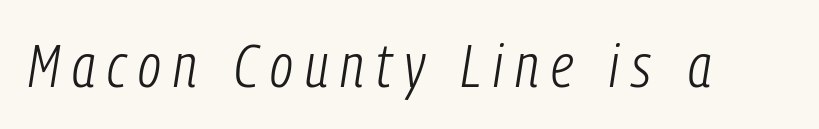
Q: Is the text bold? A: No.
Q: Is the text italic (slanted)? A: Yes, it leans right by about 9 degrees.
Q: Is the text underlined? A: No.
Q: Is the spacing between letters normal or unusually wide? A: Unusually wide.
Q: Width (condensed, normal, or wide)? A: Condensed.
Q: Stroke contrast? A: Low.
Q: x-height? A: Medium.
Q: Monospaced? A: No.
